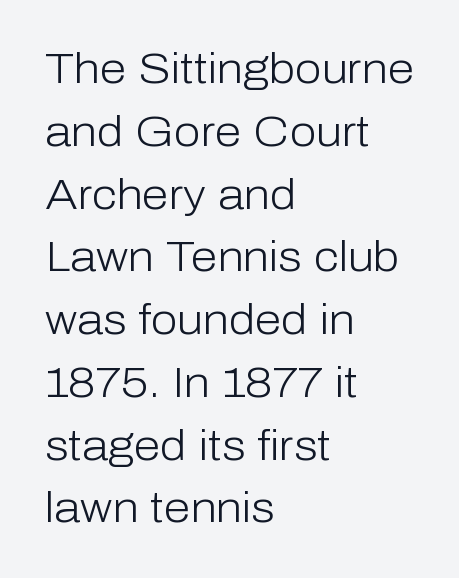
The image shows 43 px light sans-serif type, upright; set left-aligned, normal line spacing (1.46x), normal letter spacing, not underlined; low stroke contrast and a medium x-height.
